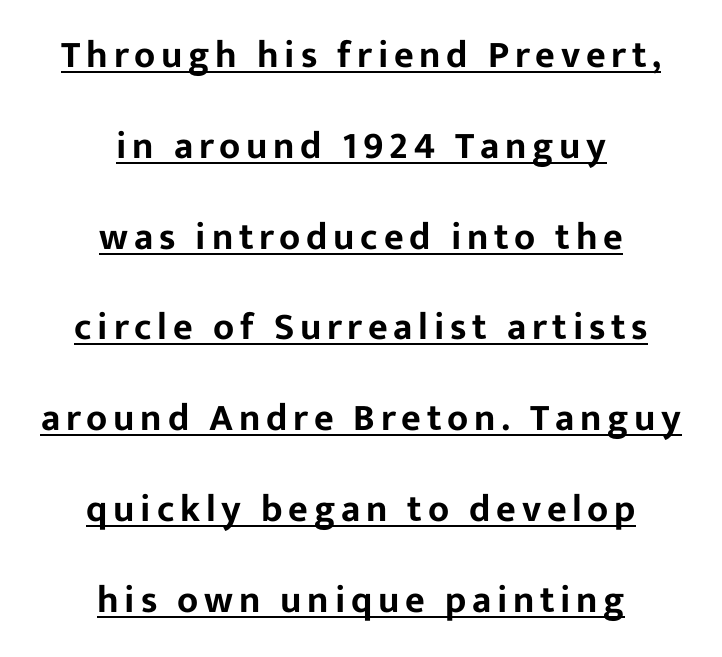
{"serif": "no", "italic": "no", "width": "normal", "stroke_contrast": "low", "x_height": "medium", "monospaced": "no", "underline": "yes", "align": "center", "line_spacing": "loose", "line_spacing_ratio": 2.39, "glyph_px": 38}
